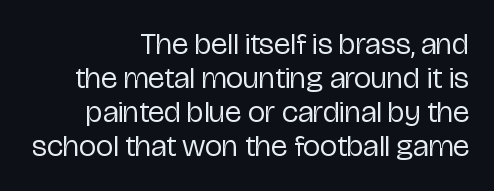
The image shows 31 px regular-weight, condensed sans-serif type, upright; set right-aligned, tight line spacing (1.1x), normal letter spacing, not underlined; low stroke contrast and a medium x-height.
